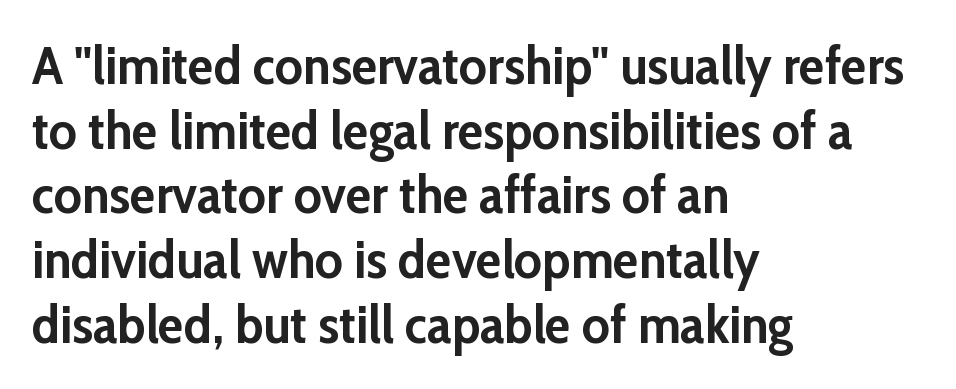
{"serif": "no", "italic": "no", "bold": "yes", "weight": "semibold", "width": "normal", "stroke_contrast": "low", "x_height": "medium", "monospaced": "no", "underline": "no", "align": "left", "line_spacing_ratio": 1.22, "letter_spacing": "normal", "letter_spacing_em": 0.0, "glyph_px": 53}
